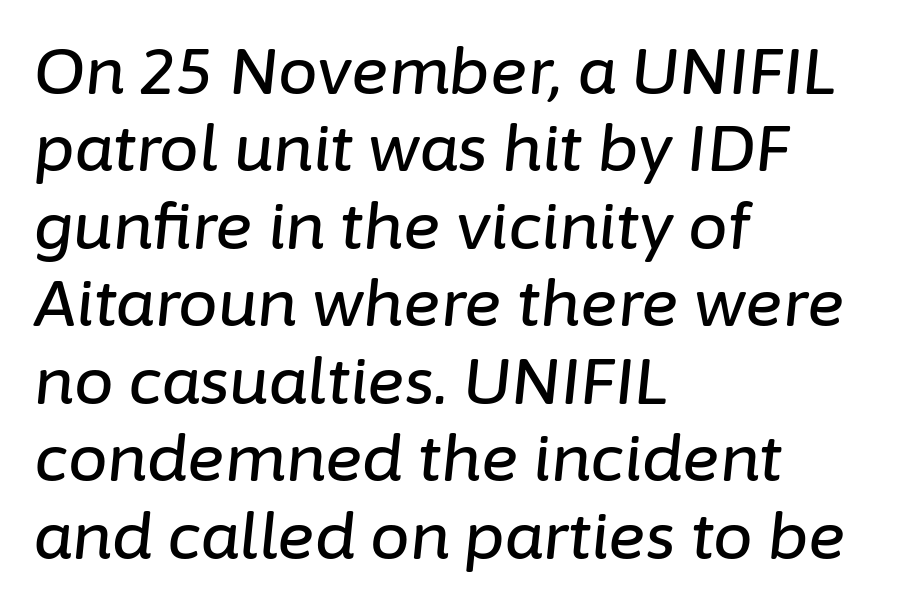
Lines of text with bare space underneath. Look at the tracking — it's just the regular setting, nothing added. A classic flush-left, rag-right setting is used for this passage. Do the characters align in a grid? No, the font is proportional.
